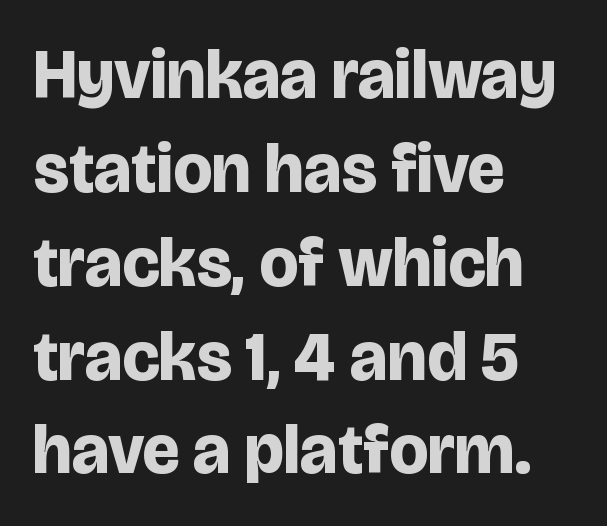
{"serif": "no", "italic": "no", "bold": "yes", "weight": "bold", "width": "normal", "stroke_contrast": "low", "x_height": "large", "monospaced": "no", "underline": "no", "align": "left", "line_spacing": "normal", "line_spacing_ratio": 1.36, "letter_spacing": "normal", "letter_spacing_em": 0.0, "glyph_px": 69}
